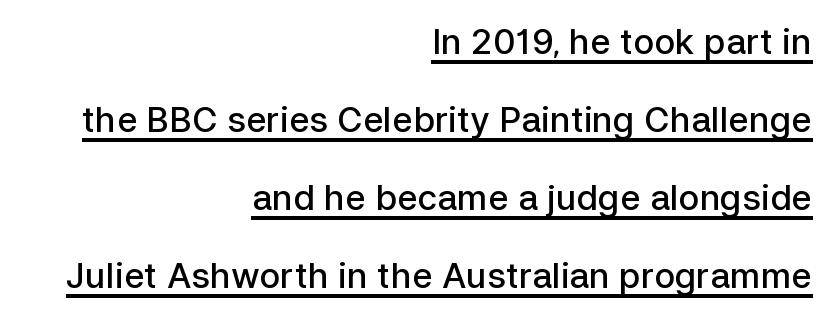
{"serif": "no", "italic": "no", "bold": "semi", "weight": "semibold", "width": "normal", "stroke_contrast": "low", "x_height": "medium", "monospaced": "no", "underline": "yes", "align": "right", "line_spacing": "loose", "line_spacing_ratio": 2.23, "letter_spacing": "normal", "letter_spacing_em": 0.0, "glyph_px": 35}
